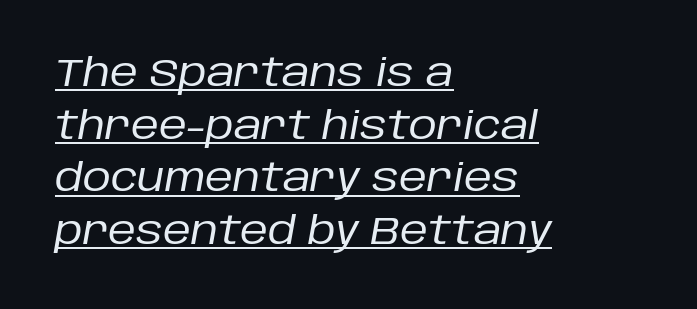
The image shows 39 px regular-weight type, italic (leaning right); set left-aligned, normal line spacing (1.35x), normal letter spacing, underlined; low stroke contrast and a large x-height.
